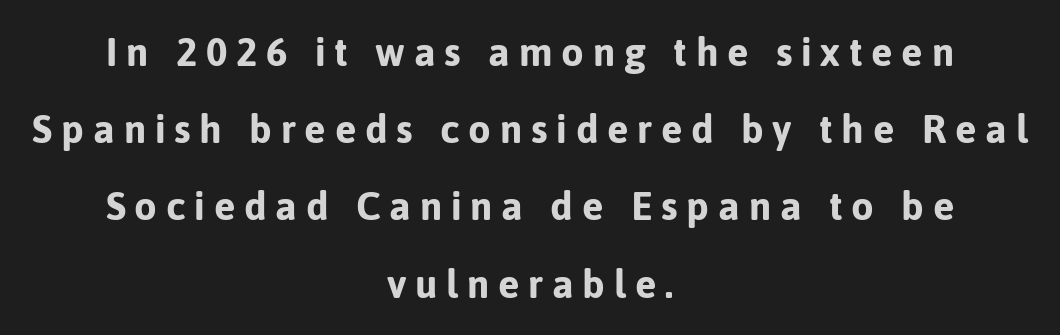
{"serif": "no", "italic": "no", "bold": "yes", "weight": "bold", "width": "normal", "stroke_contrast": "low", "x_height": "medium", "monospaced": "no", "underline": "no", "align": "center", "line_spacing": "loose", "line_spacing_ratio": 1.93, "letter_spacing": "wide", "letter_spacing_em": 0.22, "glyph_px": 40}
